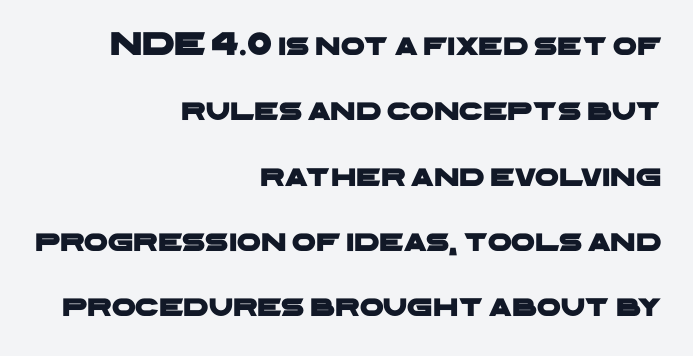
The image shows 34 px wide sans-serif type; set right-aligned, loose line spacing (1.92x), normal letter spacing, not underlined; low stroke contrast and a medium x-height.
